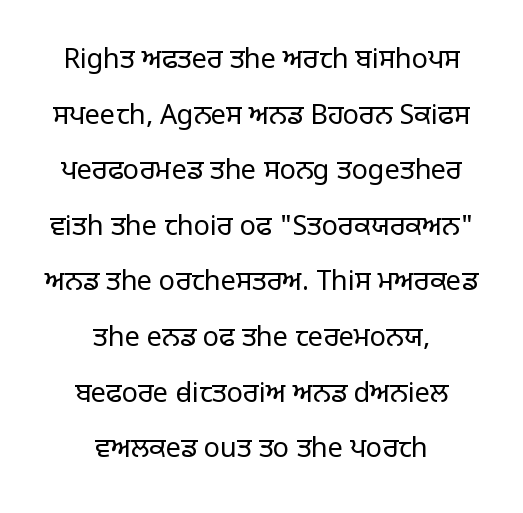
Q: Is the text bold? A: No.
Q: Is the text italic (slanted)? A: No, it is upright.
Q: Is the text underlined? A: No.
Q: How is the paragraph aligned? A: Centered.
Q: Is the spacing between letters normal or unusually wide? A: Normal.
Q: Is the spacing between lines tight, normal or loose? A: Loose.
